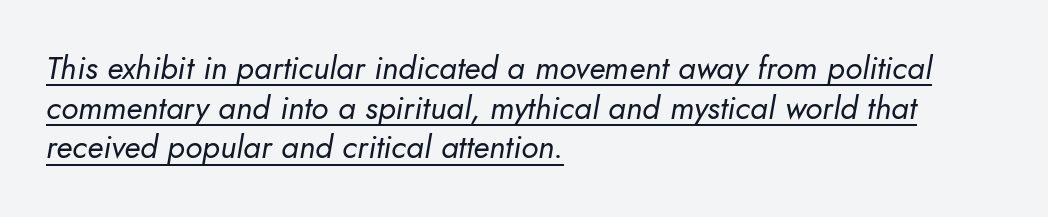
{"italic": "yes", "lean": "right", "slant_degrees": 10, "bold": "no", "weight": "regular", "width": "normal", "stroke_contrast": "low", "x_height": "small", "monospaced": "no", "underline": "yes", "align": "left", "line_spacing_ratio": 1.24, "letter_spacing": "normal", "letter_spacing_em": 0.0, "glyph_px": 32}
